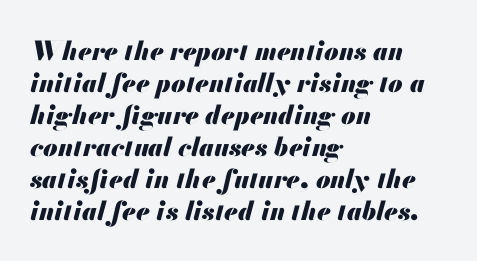
{"italic": "yes", "lean": "right", "slant_degrees": 13, "bold": "yes", "underline": "no", "align": "left", "line_spacing_ratio": 1.23, "letter_spacing": "normal", "letter_spacing_em": 0.0, "glyph_px": 26}
